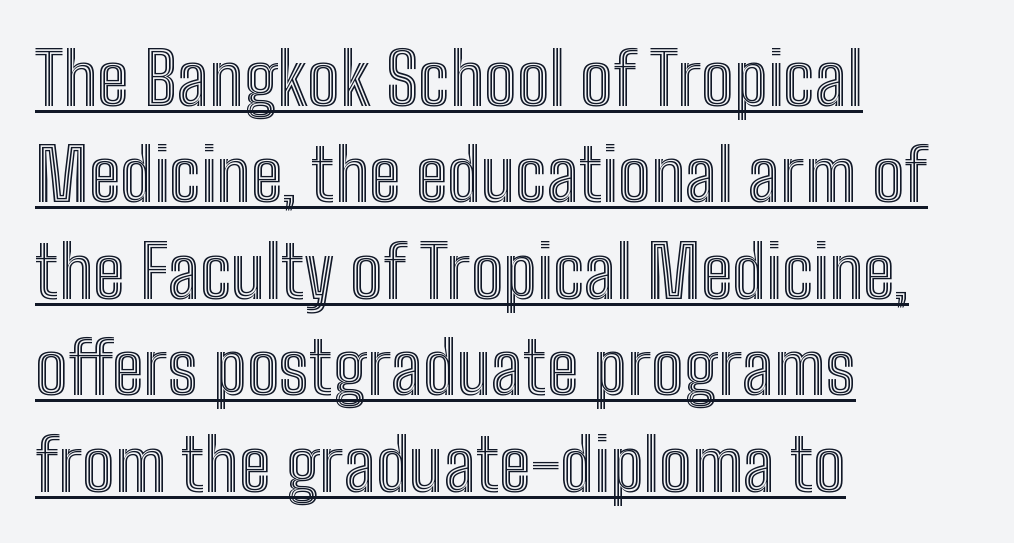
The image shows 72 px condensed type, upright; set left-aligned, normal line spacing (1.34x), normal letter spacing, underlined; a medium x-height.
